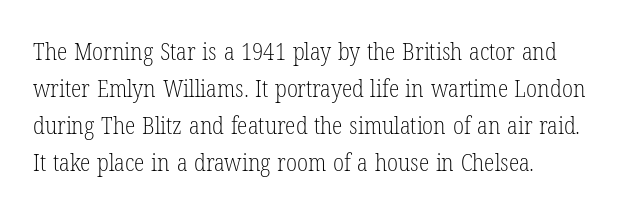
{"italic": "no", "bold": "no", "underline": "no", "line_spacing": "normal", "line_spacing_ratio": 1.54, "letter_spacing": "normal", "letter_spacing_em": 0.0, "glyph_px": 24}
